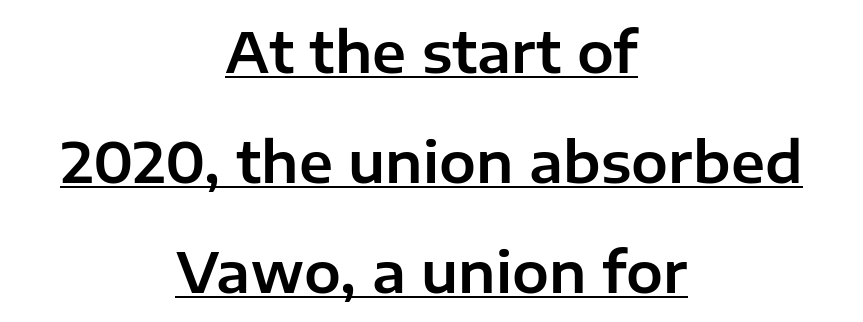
The image shows 55 px sans-serif type, upright; set centered, loose line spacing (2.0x), normal letter spacing, underlined; low stroke contrast and a medium x-height.
